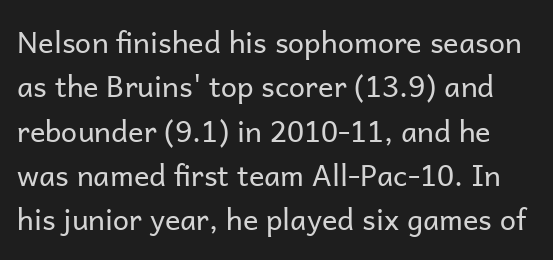
The image shows 29 px regular-weight sans-serif type, upright; set normal line spacing (1.53x), normal letter spacing, not underlined; low stroke contrast and a medium x-height.
